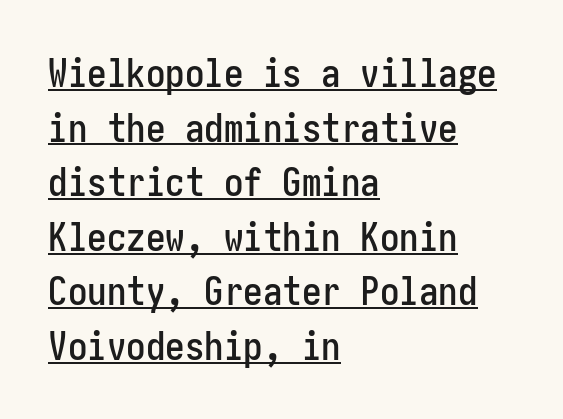
{"serif": "no", "italic": "no", "width": "condensed", "stroke_contrast": "low", "x_height": "medium", "underline": "yes", "align": "left", "line_spacing": "normal", "line_spacing_ratio": 1.4, "letter_spacing": "normal", "letter_spacing_em": 0.0, "glyph_px": 39}
